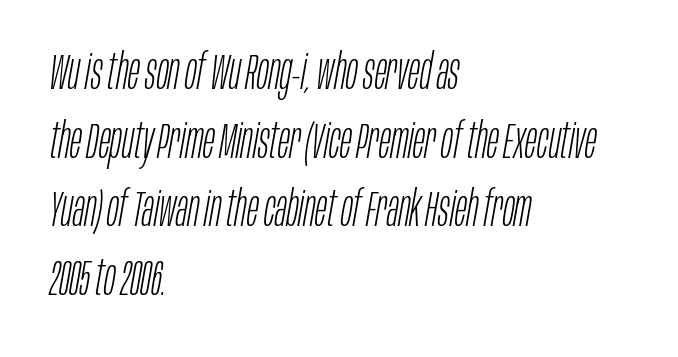
Q: Is the text bold? A: No.
Q: Is the text italic (slanted)? A: Yes, it leans right by about 10 degrees.
Q: Is the text underlined? A: No.
Q: How is the paragraph aligned? A: Left-aligned.
Q: Is the spacing between letters normal or unusually wide? A: Normal.
Q: Is the spacing between lines tight, normal or loose? A: Normal.
Q: Width (condensed, normal, or wide)? A: Condensed.
Q: Stroke contrast? A: Low.
Q: x-height? A: Large.
Q: Monospaced? A: No.
